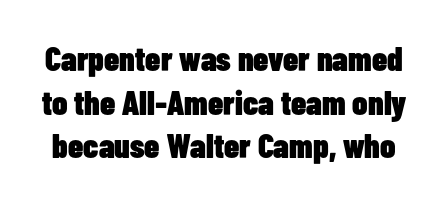
The image shows 34 px heavy, condensed sans-serif type, upright; set normal line spacing (1.28x), normal letter spacing, not underlined; low stroke contrast and a medium x-height.
